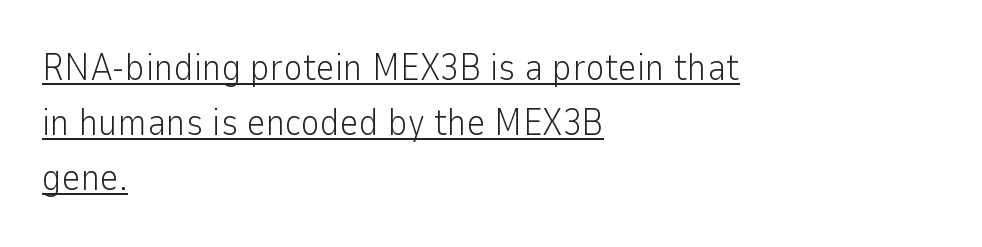
{"serif": "no", "italic": "no", "bold": "no", "weight": "light", "width": "normal", "stroke_contrast": "low", "x_height": "medium", "monospaced": "no", "underline": "yes", "align": "left", "line_spacing": "normal", "line_spacing_ratio": 1.49, "letter_spacing": "normal", "letter_spacing_em": 0.0, "glyph_px": 37}
